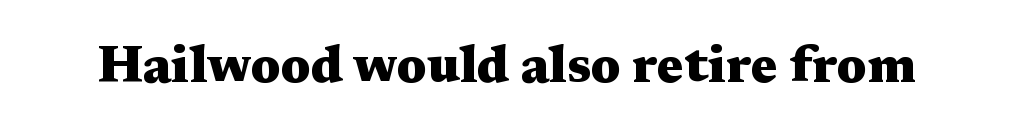
To sum up the face: it has serifs. Typesetter's note: full bold, strokes at maximum text heaviness. The font's upright variant was chosen for this text. Descender tails drop into unmarked territory. Between one letter and the next there's only the usual sliver of space. Varying glyph widths throughout — classic text-font behaviour.
